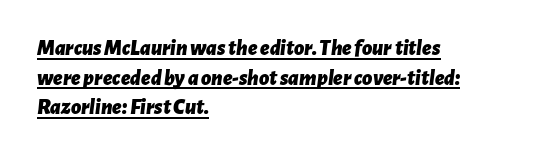
You can see a thin bar hugging the bottom of the glyphs. Nobody touched the tracking dial on this one. This sample uses an oblique cut, with every glyph tilted off the vertical. These lines stack with their left ends in a neat column. How heavy is the stroke? Heavy — this is a bold.
